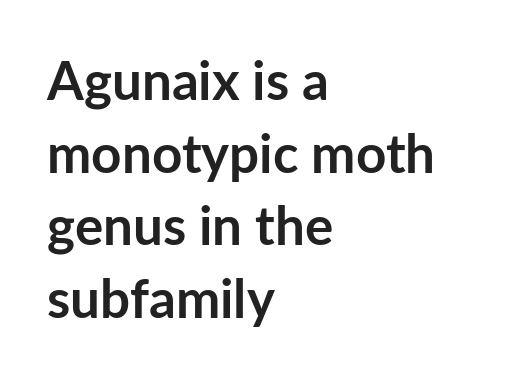
The image shows 53 px semibold sans-serif type, upright; set left-aligned, normal line spacing (1.37x), normal letter spacing, not underlined; low stroke contrast and a medium x-height.
